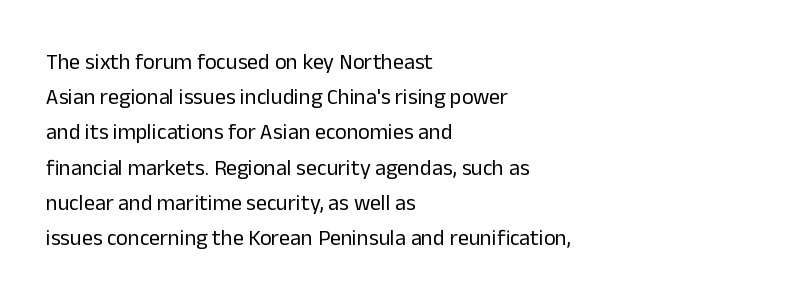
The image shows 22 px text type, upright; set left-aligned, normal line spacing (1.6x), normal letter spacing, not underlined.
